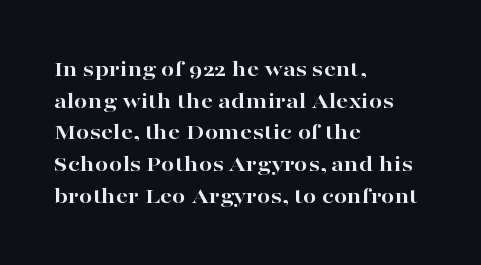
Q: Is the text bold? A: Yes.
Q: Is the text italic (slanted)? A: No, it is upright.
Q: Is the text underlined? A: No.
Q: How is the paragraph aligned? A: Left-aligned.
Q: Is the spacing between letters normal or unusually wide? A: Normal.
Q: Is the spacing between lines tight, normal or loose? A: Normal.
